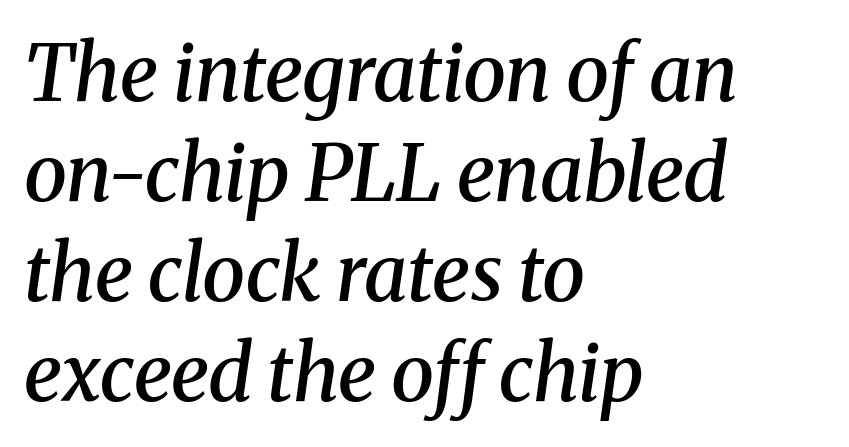
In CSS terms this would be text-align: left. Every letter is mildly thick-stroked: semibold rather than bold. Only glyphs here, with clear space below each row. Nothing unusual about the tracking: characters are spaced as the font intends.
